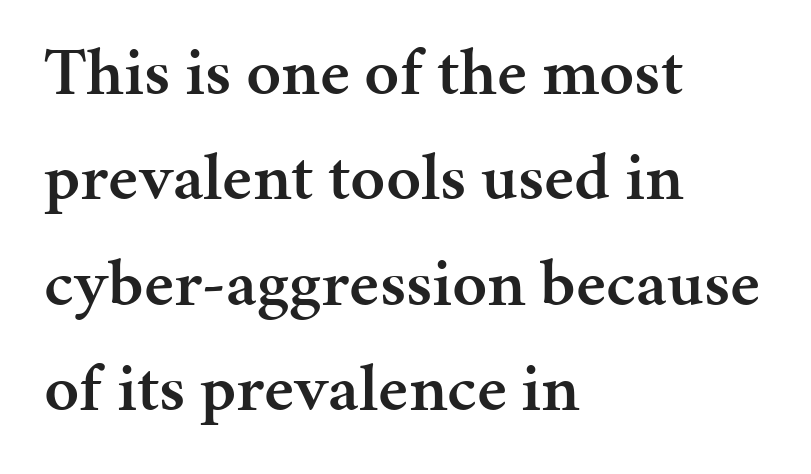
Q: Is the text bold? A: Semi-bold.
Q: Is the text italic (slanted)? A: No, it is upright.
Q: Is the typeface a serif or a sans-serif typeface? A: Serif.
Q: Is the text underlined? A: No.
Q: How is the paragraph aligned? A: Left-aligned.
Q: Is the spacing between letters normal or unusually wide? A: Normal.
Q: Is the spacing between lines tight, normal or loose? A: Normal.
Q: Width (condensed, normal, or wide)? A: Normal.
Q: Stroke contrast? A: Medium.
Q: x-height? A: Medium.
Q: Monospaced? A: No.
